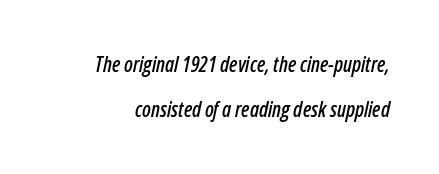
{"italic": "yes", "lean": "right", "slant_degrees": 12, "underline": "no", "line_spacing": "loose", "line_spacing_ratio": 2.16, "letter_spacing": "normal", "letter_spacing_em": 0.0, "glyph_px": 21}
